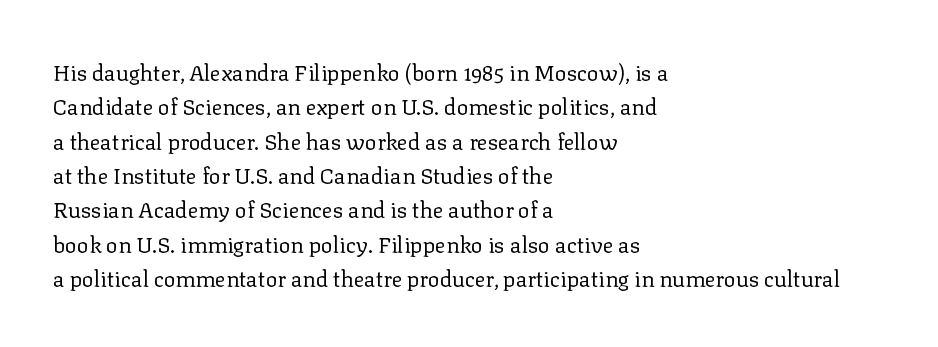
The image shows 22 px text type, upright; set left-aligned, normal line spacing (1.56x), normal letter spacing, not underlined.
